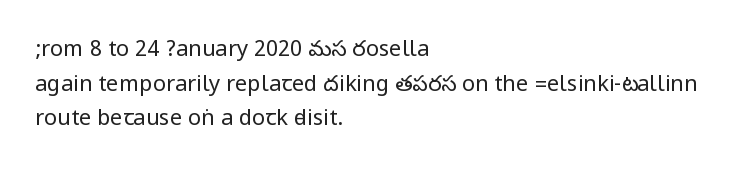
Which margin do the lines hug? The left one — the right edge is uneven. This is roman type, the default non-slanted kind. Summary of vertical rhythm: regular, with standard interline spacing. These glyphs show unthickened strokes, regular width or finer. The rendering keeps characters at their native spacing. The gap between lines stays unmarked.
